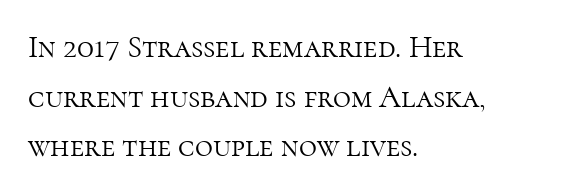
Q: Is the text bold? A: No.
Q: Is the text italic (slanted)? A: No, it is upright.
Q: Is the typeface a serif or a sans-serif typeface? A: Serif.
Q: Is the text underlined? A: No.
Q: How is the paragraph aligned? A: Left-aligned.
Q: Is the spacing between letters normal or unusually wide? A: Normal.
Q: Is the spacing between lines tight, normal or loose? A: Normal.
Q: Width (condensed, normal, or wide)? A: Normal.
Q: Stroke contrast? A: High.
Q: x-height? A: Medium.
Q: Monospaced? A: No.
